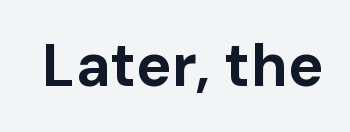
The image shows 59 px bold sans-serif type, upright; set normal letter spacing, not underlined; low stroke contrast and a medium x-height.
